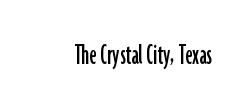
The image shows 31 px condensed sans-serif type, upright; set normal letter spacing, not underlined; low stroke contrast and a medium x-height.
